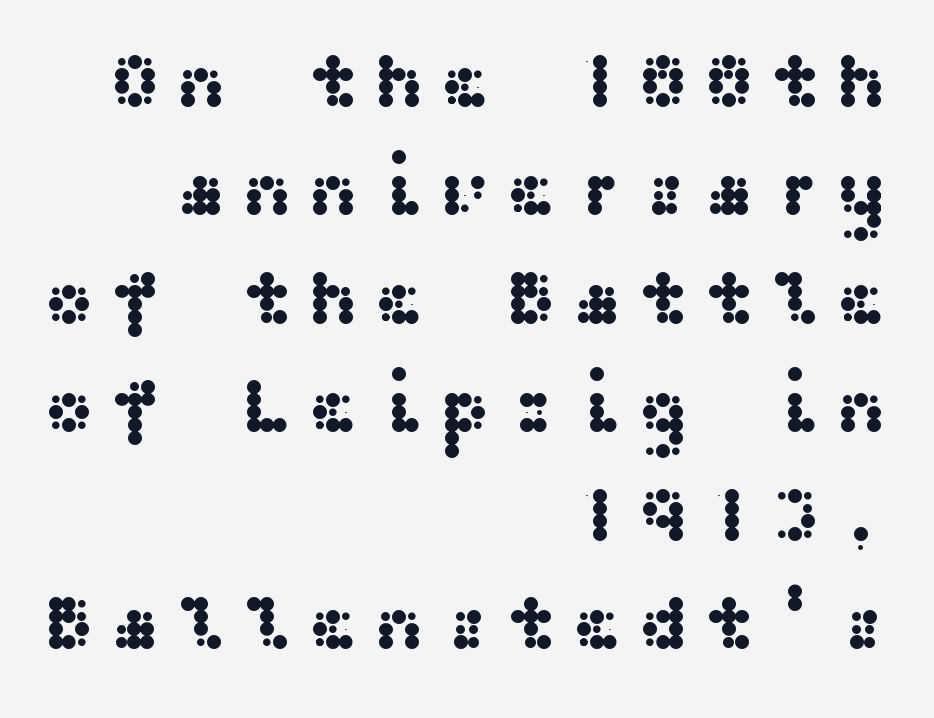
{"serif": "no", "italic": "no", "width": "wide", "stroke_contrast": "medium", "x_height": "medium", "underline": "no", "align": "right", "line_spacing": "normal", "line_spacing_ratio": 1.39, "glyph_px": 78}
